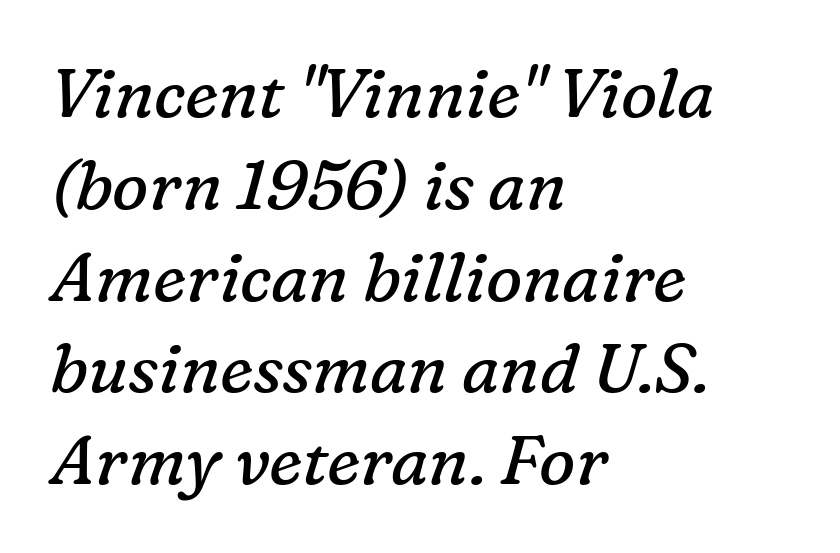
Q: Is the text bold? A: No.
Q: Is the text italic (slanted)? A: Yes, it leans right by about 16 degrees.
Q: Is the typeface a serif or a sans-serif typeface? A: Serif.
Q: Is the text underlined? A: No.
Q: How is the paragraph aligned? A: Left-aligned.
Q: Is the spacing between letters normal or unusually wide? A: Normal.
Q: Is the spacing between lines tight, normal or loose? A: Normal.
Q: Width (condensed, normal, or wide)? A: Normal.
Q: Stroke contrast? A: Low.
Q: x-height? A: Medium.
Q: Monospaced? A: No.
